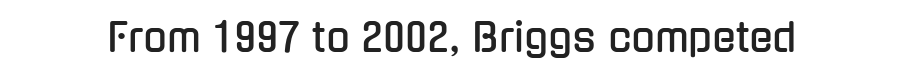
The image shows 39 px condensed sans-serif type, upright; set normal letter spacing, not underlined; low stroke contrast and a medium x-height.
